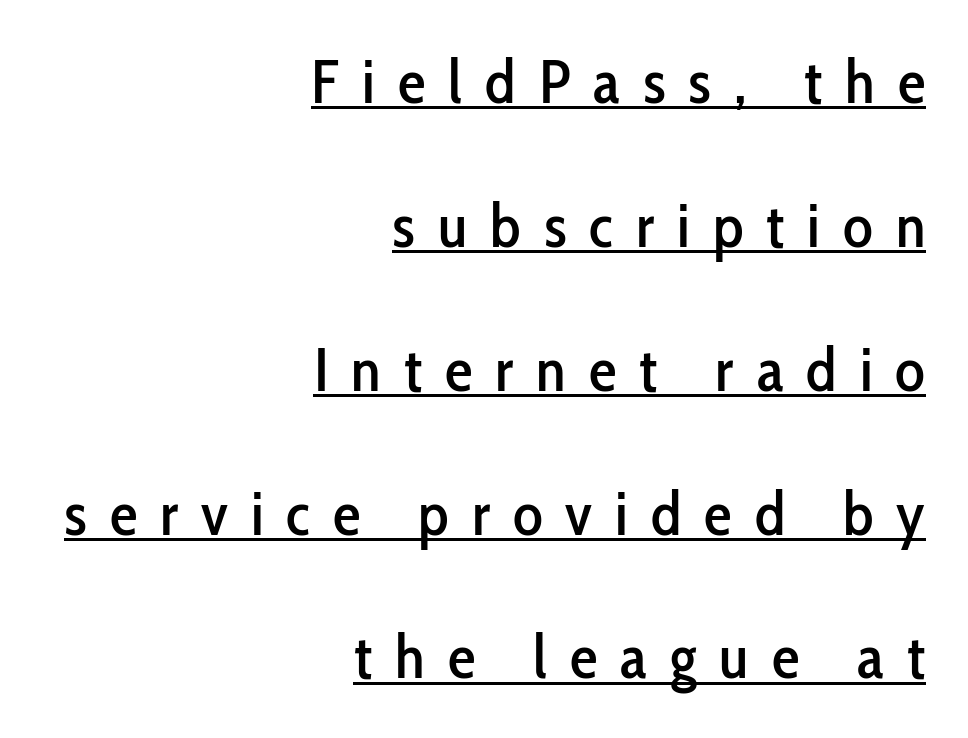
The image shows 62 px condensed sans-serif type, upright; set right-aligned, loose line spacing (2.32x), unusually wide letter spacing (+0.37 em), underlined; low stroke contrast and a medium x-height.
